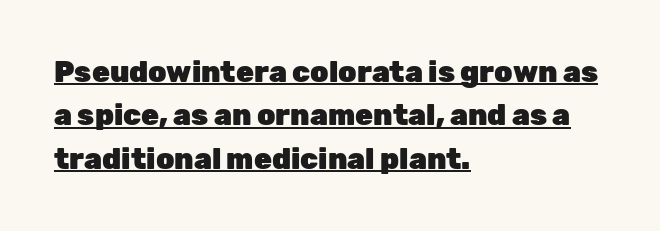
Q: Is the text bold? A: Yes.
Q: Is the text italic (slanted)? A: No, it is upright.
Q: Is the typeface a serif or a sans-serif typeface? A: Sans-serif.
Q: Is the text underlined? A: Yes.
Q: How is the paragraph aligned? A: Left-aligned.
Q: Is the spacing between letters normal or unusually wide? A: Normal.
Q: Is the spacing between lines tight, normal or loose? A: Normal.
Q: Width (condensed, normal, or wide)? A: Normal.
Q: Stroke contrast? A: Low.
Q: x-height? A: Medium.
Q: Monospaced? A: No.
